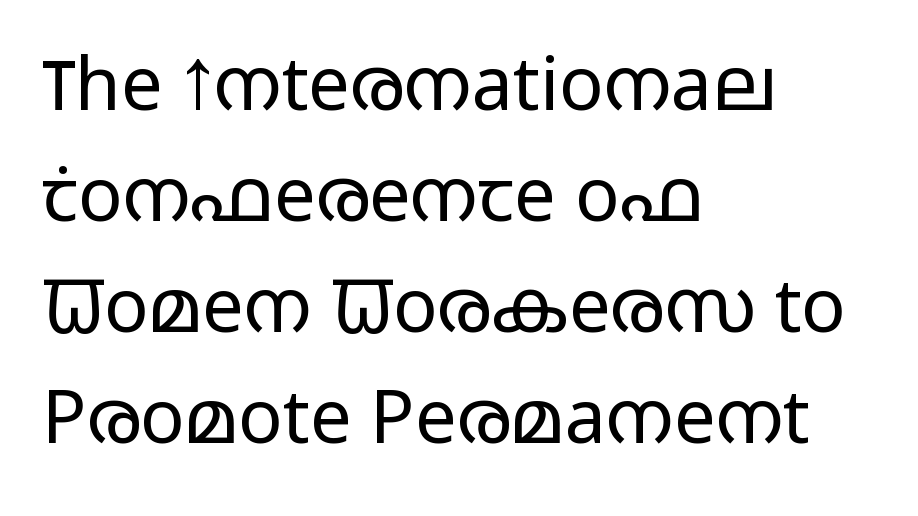
{"serif": "no", "italic": "no", "bold": "no", "weight": "light", "width": "wide", "stroke_contrast": "low", "x_height": "medium", "monospaced": "no", "underline": "no", "align": "left", "line_spacing": "normal", "line_spacing_ratio": 1.5, "letter_spacing": "normal", "letter_spacing_em": 0.0, "glyph_px": 74}
